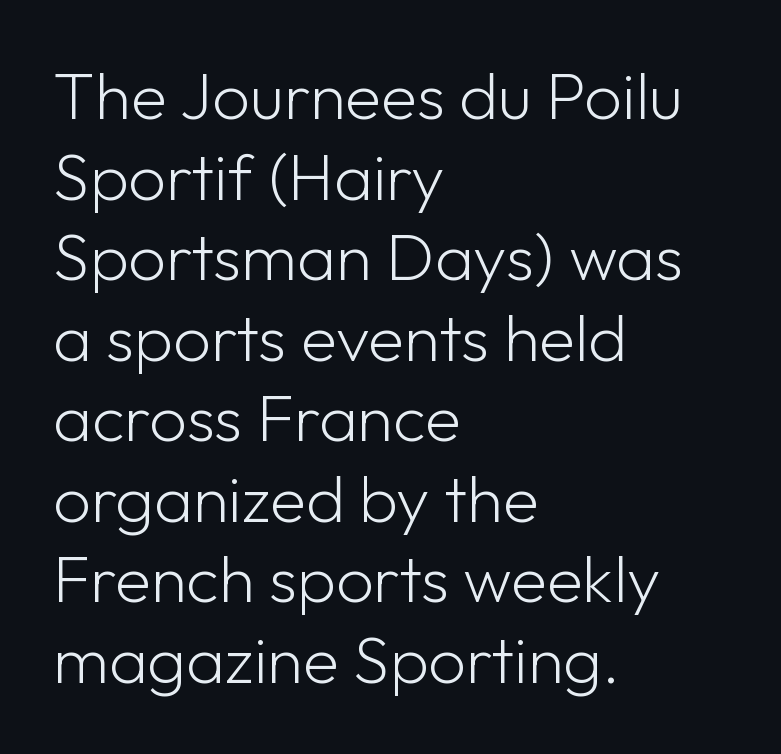
Stroke mass is kept to a normal reading level or below. If you drew a line through each stem, it would be perfectly vertical. Is the block centered? No — it sits flush against the left margin. The font family rendered here belongs to the sans-serif group. Words appear dense and cohesive because spacing is normal.
